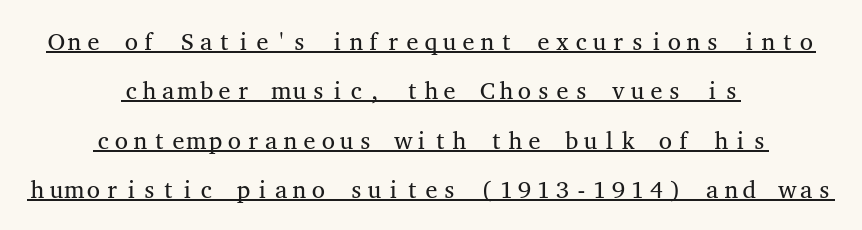
{"italic": "no", "bold": "no", "underline": "yes", "align": "center", "line_spacing": "loose", "line_spacing_ratio": 2.06, "letter_spacing": "normal", "letter_spacing_em": 0.0, "glyph_px": 24}
